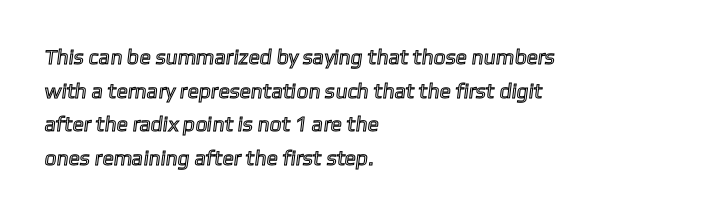
{"underline": "no", "align": "left", "line_spacing": "normal", "line_spacing_ratio": 1.6, "letter_spacing": "normal", "letter_spacing_em": 0.0, "glyph_px": 21}
